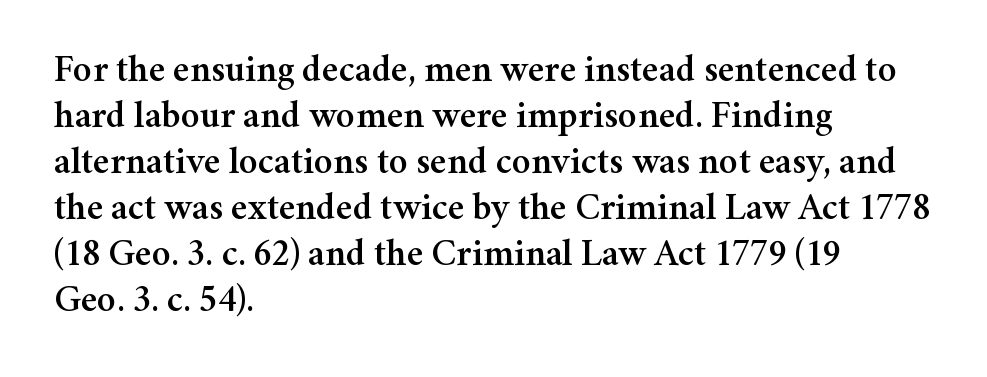
Q: Is the text italic (slanted)? A: No, it is upright.
Q: Is the typeface a serif or a sans-serif typeface? A: Serif.
Q: Is the text underlined? A: No.
Q: How is the paragraph aligned? A: Left-aligned.
Q: Is the spacing between letters normal or unusually wide? A: Normal.
Q: Width (condensed, normal, or wide)? A: Normal.
Q: Stroke contrast? A: Medium.
Q: x-height? A: Medium.
Q: Monospaced? A: No.
